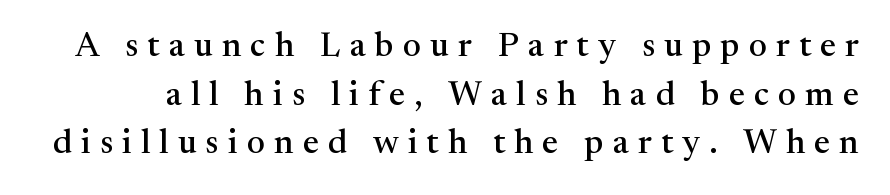
Q: Is the text italic (slanted)? A: No, it is upright.
Q: Is the typeface a serif or a sans-serif typeface? A: Serif.
Q: Is the text underlined? A: No.
Q: Is the spacing between letters normal or unusually wide? A: Unusually wide.
Q: Is the spacing between lines tight, normal or loose? A: Normal.
Q: Width (condensed, normal, or wide)? A: Normal.
Q: Stroke contrast? A: Medium.
Q: x-height? A: Medium.
Q: Monospaced? A: No.
